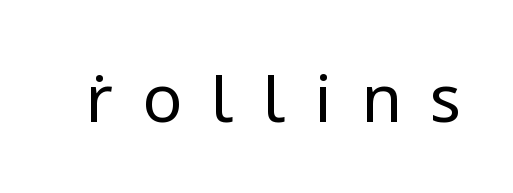
{"serif": "no", "italic": "no", "bold": "no", "weight": "regular", "width": "normal", "stroke_contrast": "low", "x_height": "medium", "monospaced": "no", "underline": "no", "letter_spacing": "wide", "letter_spacing_em": 0.44, "glyph_px": 66}
